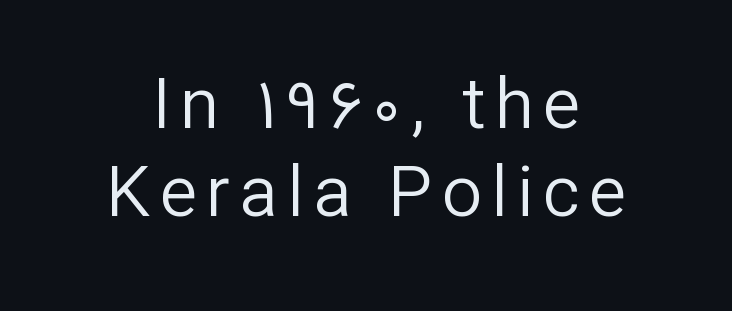
Serif or sans? Sans — the stroke terminals are bare. The passage shown is typed in a proportional face where columns would drift. Nope, not italic — everything's standing straight. These lines stack symmetrically, like a column narrowing and widening about its center. Counters stay open thanks to moderate or lighter strokes. Glance below the letters and you will spot only blank space.
